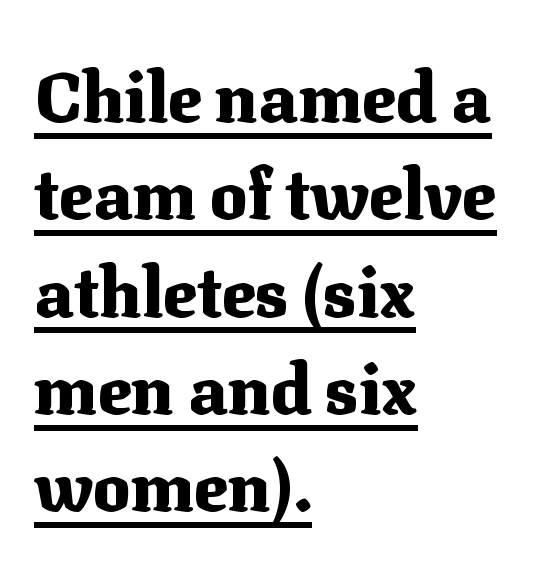
{"serif": "yes", "italic": "no", "bold": "yes", "weight": "heavy", "width": "normal", "stroke_contrast": "medium", "x_height": "medium", "monospaced": "no", "underline": "yes", "align": "left", "line_spacing": "normal", "line_spacing_ratio": 1.39, "letter_spacing": "normal", "letter_spacing_em": 0.0, "glyph_px": 70}
